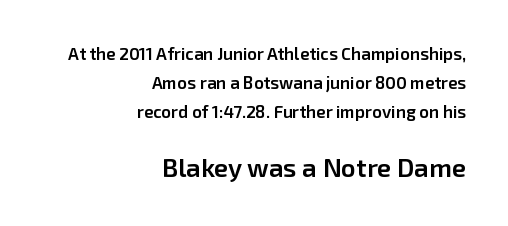
The designer gave the closing block more size than the opening block. The glyphs are unaccompanied by any horizontal stroke below them. Italic? Not at all — the glyphs are vertical. If you drew a ruler down the right edge, every line would touch it.
